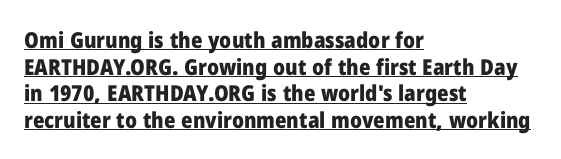
Q: Is the text bold? A: Yes.
Q: Is the text italic (slanted)? A: No, it is upright.
Q: Is the text underlined? A: Yes.
Q: How is the paragraph aligned? A: Left-aligned.
Q: Is the spacing between letters normal or unusually wide? A: Normal.
